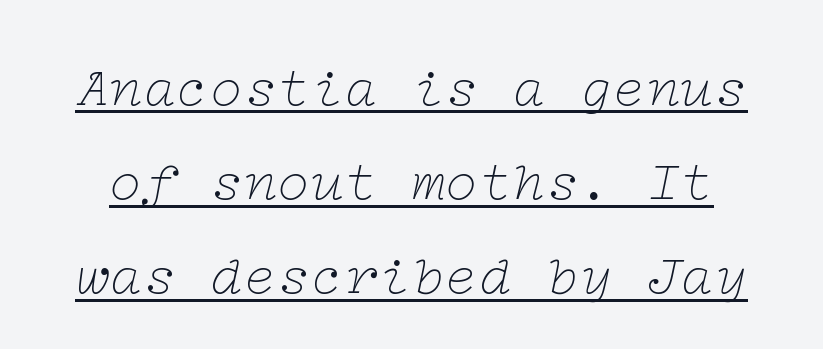
Like a heading marked for emphasis, these lines bear an underscore. Designer's note — italics engaged. This rendering leaves character spacing at its baseline value. Letters have the restrained weight of plain body copy at most.
